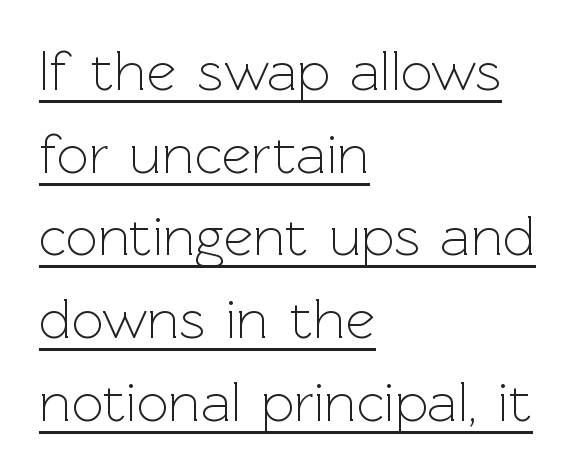
The image shows 57 px light sans-serif type, upright; set left-aligned, normal line spacing (1.45x), normal letter spacing, underlined; a medium x-height.
